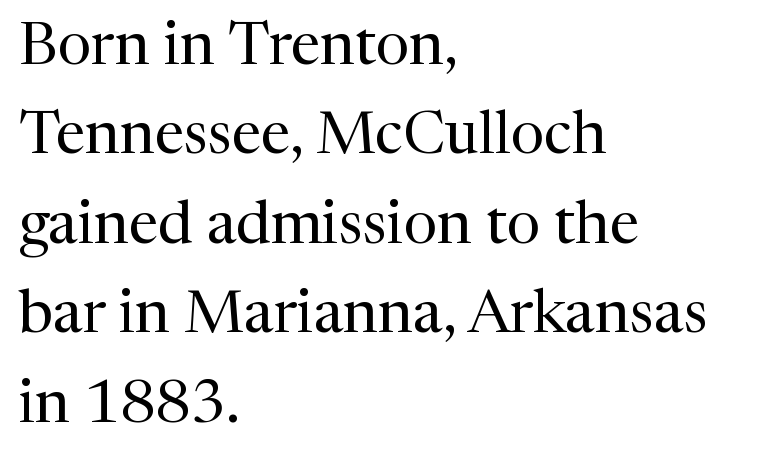
All the whitespace from short lines collects on the right. This sample has the flowing, uneven cadence of proportional lettering. Reading down the column, the eye jumps a familiar distance to each next line. Just letters on the line, the space beneath them empty. Characters follow at the spacing the type designer built in.
